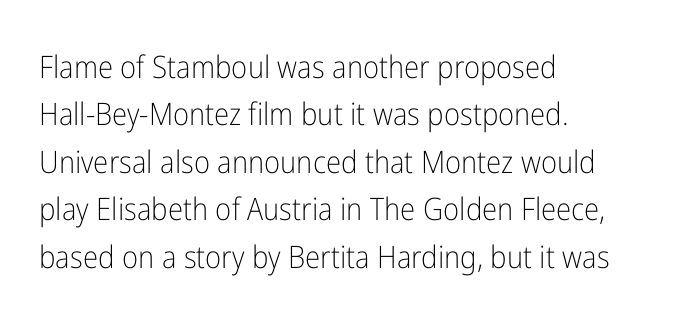
The image shows 31 px light, condensed sans-serif type, upright; set left-aligned, normal line spacing (1.53x), normal letter spacing, not underlined; low stroke contrast and a medium x-height.
